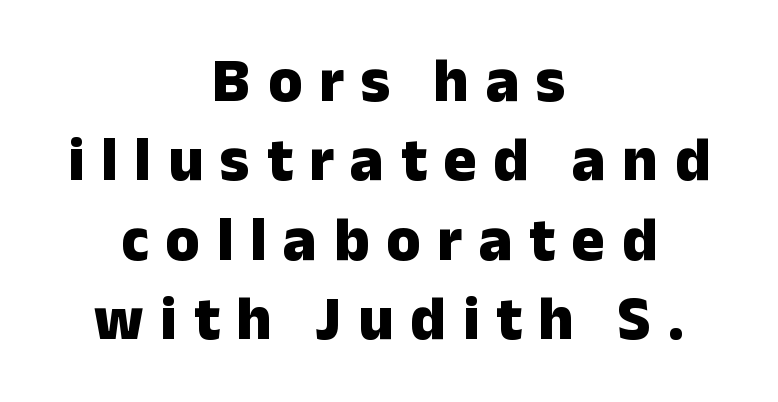
{"serif": "no", "italic": "no", "bold": "yes", "weight": "heavy", "width": "normal", "stroke_contrast": "low", "x_height": "medium", "monospaced": "no", "underline": "no", "align": "center", "line_spacing": "normal", "line_spacing_ratio": 1.28, "letter_spacing": "wide", "letter_spacing_em": 0.27, "glyph_px": 62}
